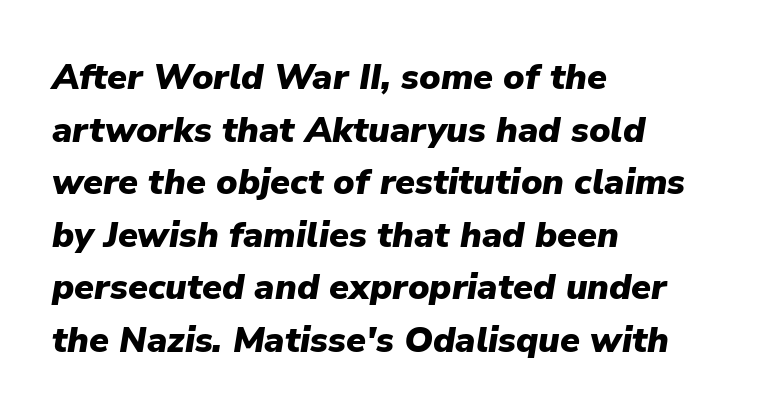
Q: Is the text bold? A: Yes.
Q: Is the text italic (slanted)? A: Yes, it leans right by about 9 degrees.
Q: Is the text underlined? A: No.
Q: How is the paragraph aligned? A: Left-aligned.
Q: Is the spacing between letters normal or unusually wide? A: Normal.
Q: Is the spacing between lines tight, normal or loose? A: Normal.
Q: Width (condensed, normal, or wide)? A: Normal.
Q: Stroke contrast? A: Low.
Q: x-height? A: Medium.
Q: Monospaced? A: No.
